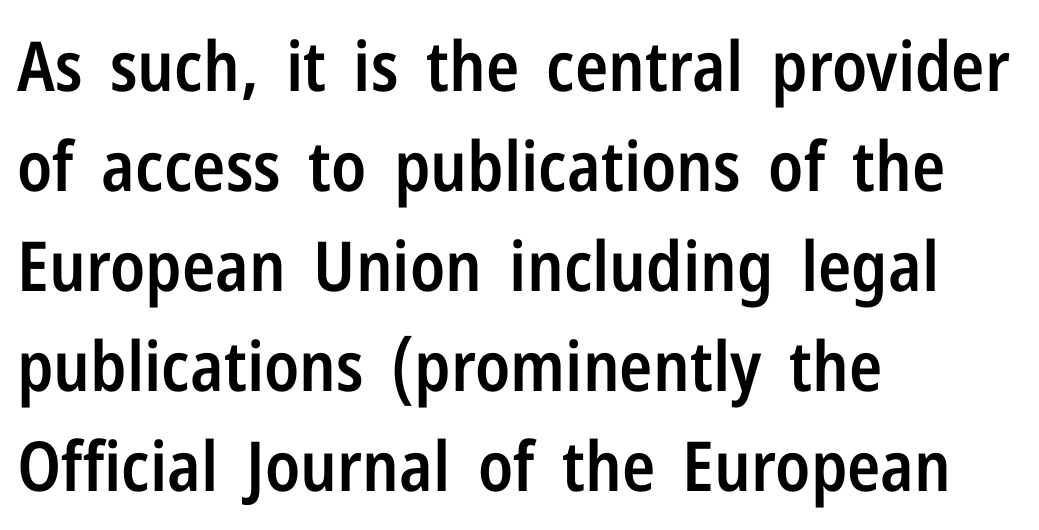
Q: Is the text bold? A: Semi-bold.
Q: Is the text italic (slanted)? A: No, it is upright.
Q: Is the typeface a serif or a sans-serif typeface? A: Sans-serif.
Q: Is the text underlined? A: No.
Q: How is the paragraph aligned? A: Left-aligned.
Q: Is the spacing between letters normal or unusually wide? A: Normal.
Q: Is the spacing between lines tight, normal or loose? A: Normal.
Q: Width (condensed, normal, or wide)? A: Condensed.
Q: Stroke contrast? A: Low.
Q: x-height? A: Medium.
Q: Monospaced? A: No.
